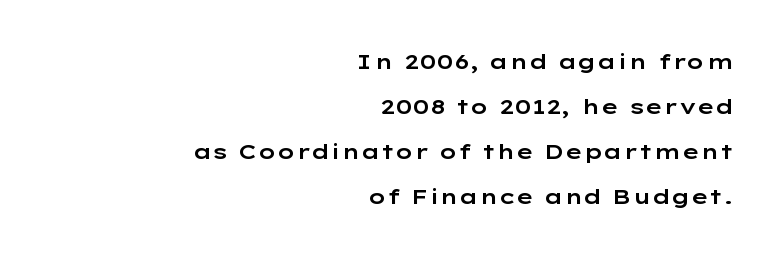
Q: Is the text italic (slanted)? A: No, it is upright.
Q: Is the text underlined? A: No.
Q: How is the paragraph aligned? A: Right-aligned.
Q: Is the spacing between letters normal or unusually wide? A: Normal.
Q: Is the spacing between lines tight, normal or loose? A: Loose.
